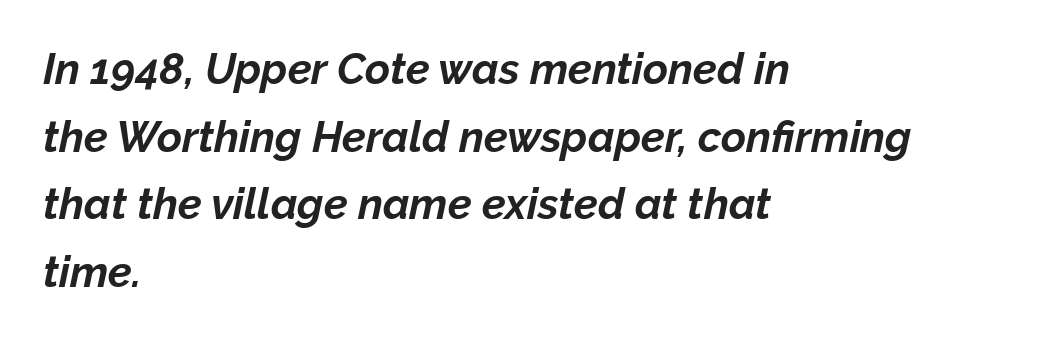
Q: Is the text bold? A: Yes.
Q: Is the text italic (slanted)? A: Yes, it leans right by about 12 degrees.
Q: Is the text underlined? A: No.
Q: How is the paragraph aligned? A: Left-aligned.
Q: Is the spacing between letters normal or unusually wide? A: Normal.
Q: Is the spacing between lines tight, normal or loose? A: Normal.
Q: Width (condensed, normal, or wide)? A: Normal.
Q: Stroke contrast? A: Low.
Q: x-height? A: Medium.
Q: Monospaced? A: No.
